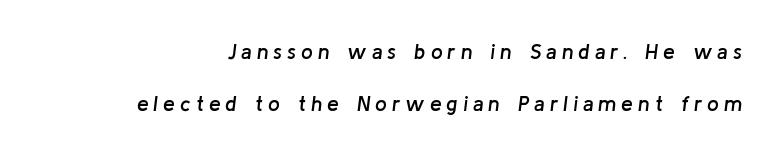
How heavy is the stroke? Medium-heavy — a semibold, shy of bold. The letters are spread apart with noticeably loose tracking. How would I describe the line gaps? Wide and relaxed. Quick note: italic. Honestly, there is no underline to notice here at all.
